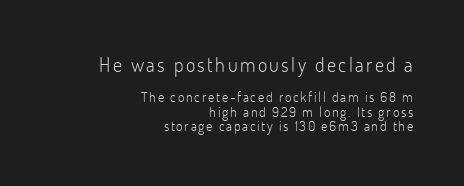
The characters are drawn with everyday or finer stroke widths. Teacher's note: observe the even right margin — that is flush-right alignment. Nobody drew a line under any word here. Block one is the big one; block two sits smaller underneath. How would I describe the line gaps? Narrow and economical.
